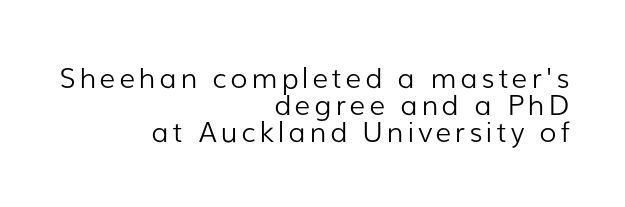
The image shows 28 px light sans-serif type, upright; set right-aligned, tight line spacing (0.97x), not underlined; low stroke contrast and a medium x-height.
